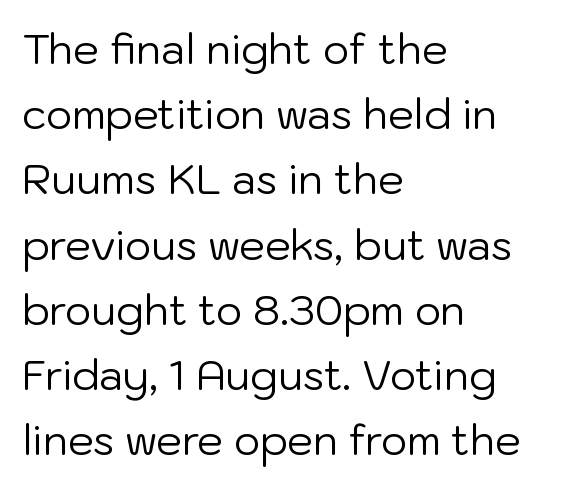
Q: Is the text bold? A: No.
Q: Is the text italic (slanted)? A: No, it is upright.
Q: Is the typeface a serif or a sans-serif typeface? A: Sans-serif.
Q: Is the text underlined? A: No.
Q: How is the paragraph aligned? A: Left-aligned.
Q: Is the spacing between letters normal or unusually wide? A: Normal.
Q: Is the spacing between lines tight, normal or loose? A: Normal.
Q: Width (condensed, normal, or wide)? A: Normal.
Q: Stroke contrast? A: Low.
Q: x-height? A: Medium.
Q: Monospaced? A: No.
